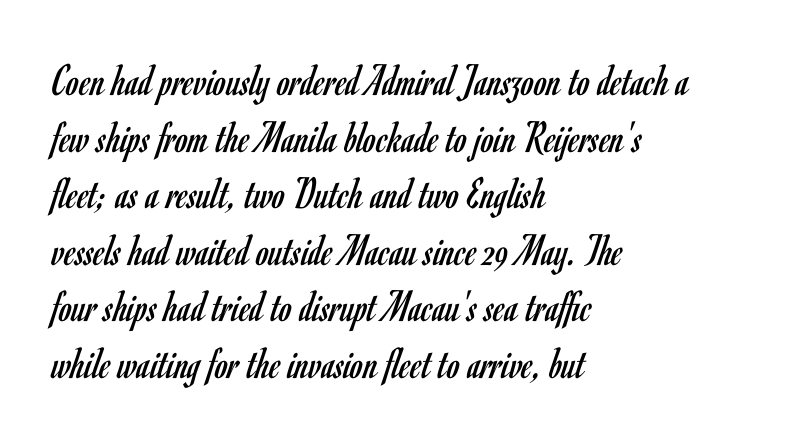
{"serif": "no", "bold": "no", "weight": "regular", "width": "condensed", "stroke_contrast": "low", "x_height": "small", "monospaced": "no", "underline": "no", "align": "left", "line_spacing_ratio": 1.23, "letter_spacing": "normal", "letter_spacing_em": 0.0, "glyph_px": 46}
